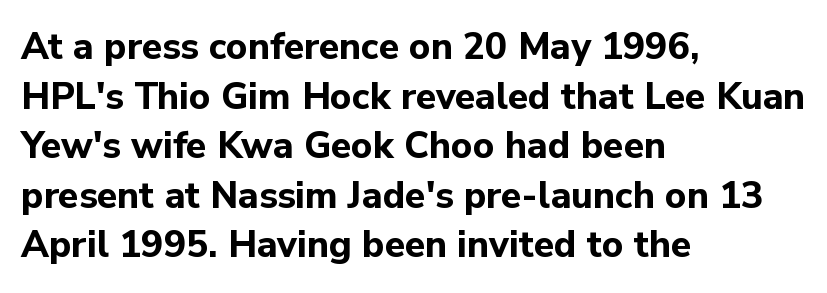
{"serif": "no", "italic": "no", "bold": "yes", "weight": "bold", "width": "normal", "stroke_contrast": "low", "x_height": "medium", "monospaced": "no", "underline": "no", "align": "left", "line_spacing": "normal", "line_spacing_ratio": 1.34, "letter_spacing": "normal", "letter_spacing_em": 0.0, "glyph_px": 37}
